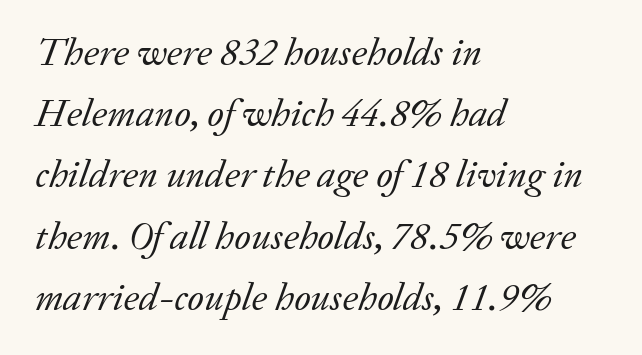
{"serif": "yes", "italic": "yes", "lean": "right", "slant_degrees": 20, "bold": "no", "weight": "regular", "width": "normal", "stroke_contrast": "low", "x_height": "medium", "monospaced": "no", "underline": "no", "align": "left", "line_spacing": "normal", "line_spacing_ratio": 1.57, "letter_spacing": "normal", "letter_spacing_em": 0.0, "glyph_px": 39}
